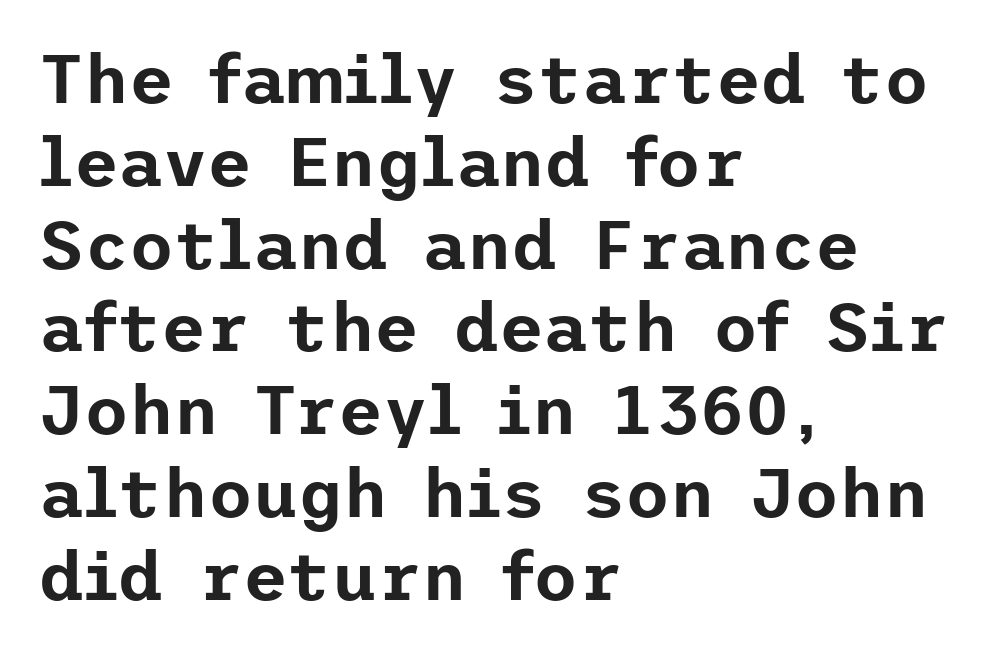
The image shows 69 px sans-serif type, upright; set left-aligned, line spacing 1.2x, normal letter spacing, not underlined; low stroke contrast and a medium x-height.
